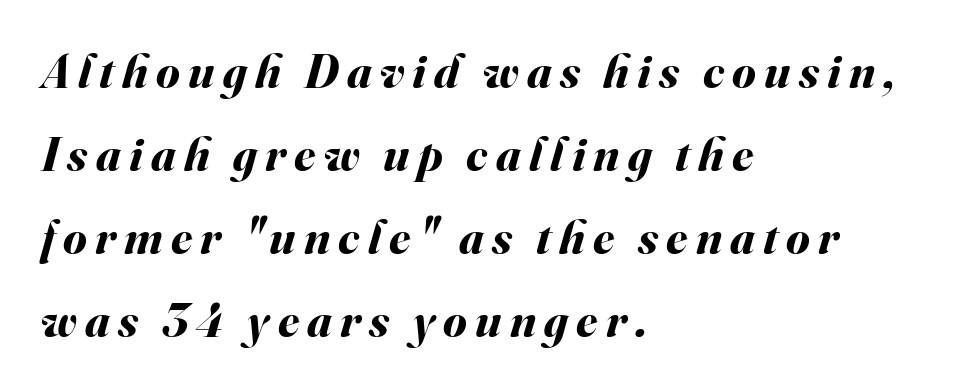
The image shows 48 px bold type, italic (leaning right); set left-aligned, line spacing 1.73x, not underlined; medium stroke contrast and a small x-height.
